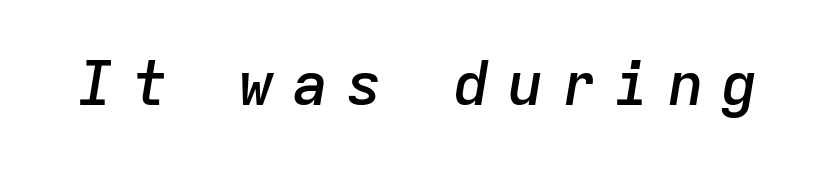
The image shows 61 px semibold type, italic (leaning right), monospaced; set unusually wide letter spacing (+0.28 em), not underlined; low stroke contrast and a medium x-height.
